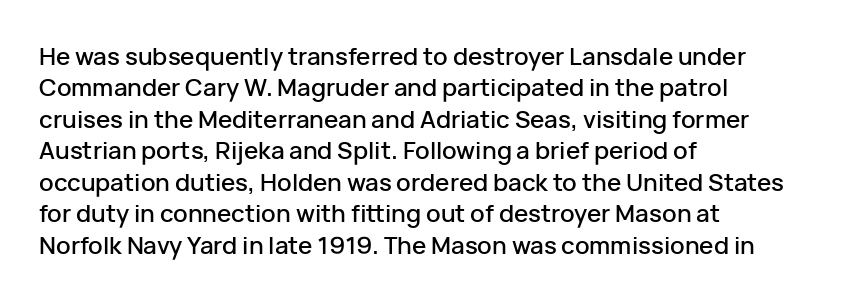
Q: Is the text italic (slanted)? A: No, it is upright.
Q: Is the text underlined? A: No.
Q: How is the paragraph aligned? A: Left-aligned.
Q: Is the spacing between letters normal or unusually wide? A: Normal.
Q: Is the spacing between lines tight, normal or loose? A: Normal.
